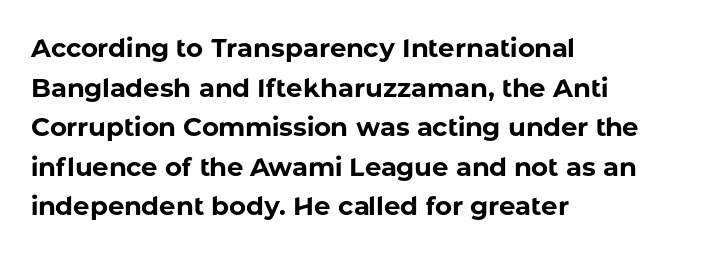
Line spacing here is normal. Words float on clear page, feet unadorned. Each glyph is drawn with heavy, bold strokes. There is no visible air inserted between adjacent glyphs. These lines are set flush left with a ragged right edge. This is roman type, the default non-slanted kind.
